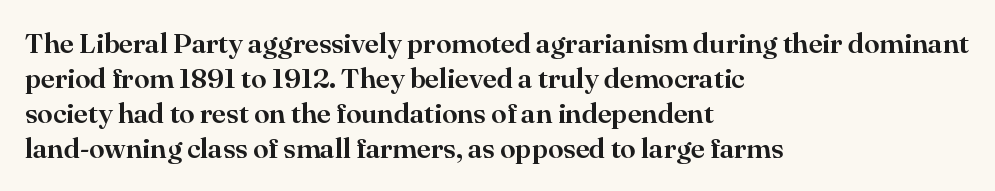
{"serif": "yes", "italic": "no", "width": "normal", "stroke_contrast": "high", "x_height": "small", "monospaced": "no", "underline": "no", "align": "left", "line_spacing": "normal", "line_spacing_ratio": 1.25, "letter_spacing": "normal", "letter_spacing_em": 0.0, "glyph_px": 28}
